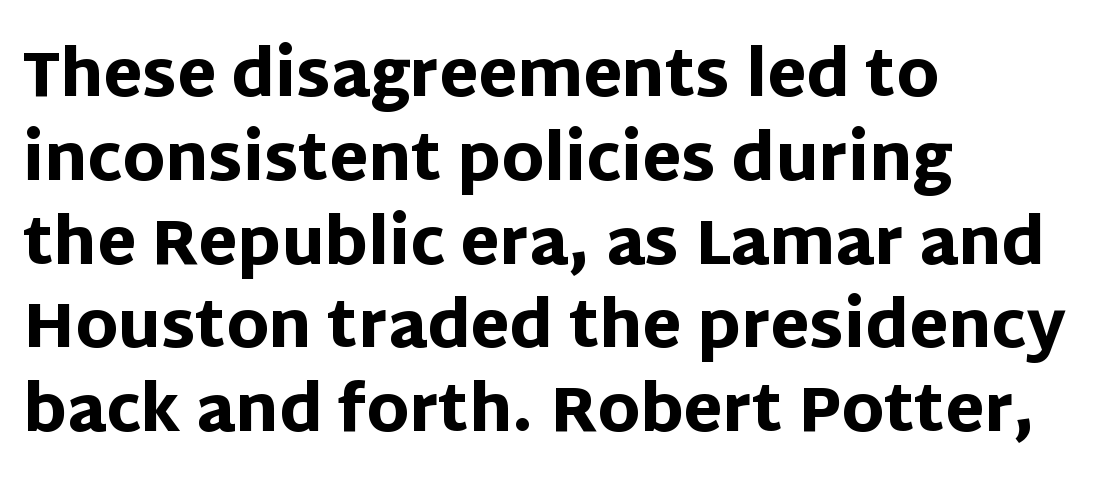
Q: Is the text bold? A: Yes.
Q: Is the text italic (slanted)? A: No, it is upright.
Q: Is the typeface a serif or a sans-serif typeface? A: Sans-serif.
Q: Is the text underlined? A: No.
Q: How is the paragraph aligned? A: Left-aligned.
Q: Is the spacing between letters normal or unusually wide? A: Normal.
Q: Is the spacing between lines tight, normal or loose? A: Normal.
Q: Width (condensed, normal, or wide)? A: Normal.
Q: Stroke contrast? A: Low.
Q: x-height? A: Large.
Q: Monospaced? A: No.
